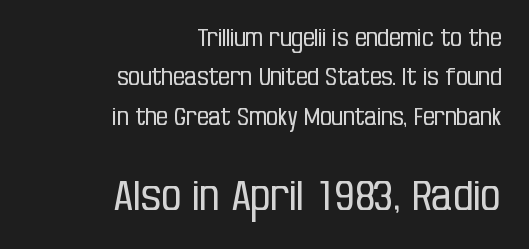
The image shows 40 px regular-weight, condensed sans-serif type, upright; set right-aligned, line spacing 1.71x, normal letter spacing, not underlined; the second (bottom) block is 1.74x larger; low stroke contrast and a large x-height.
